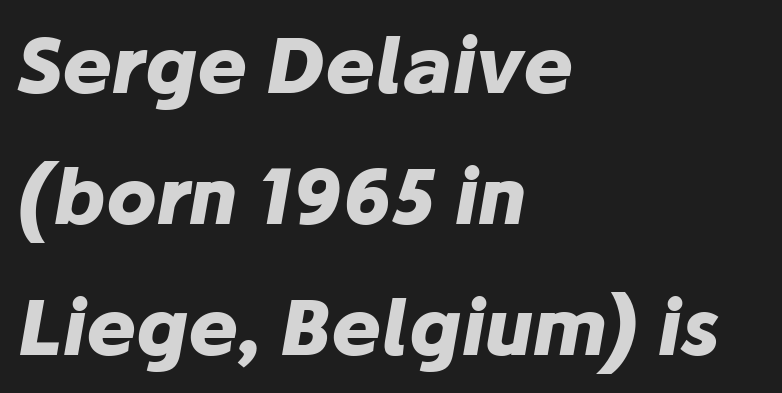
Q: Is the text bold? A: Yes.
Q: Is the text italic (slanted)? A: Yes, it leans right by about 10 degrees.
Q: Is the text underlined? A: No.
Q: How is the paragraph aligned? A: Left-aligned.
Q: Is the spacing between letters normal or unusually wide? A: Normal.
Q: Width (condensed, normal, or wide)? A: Normal.
Q: Stroke contrast? A: Low.
Q: x-height? A: Medium.
Q: Monospaced? A: No.
